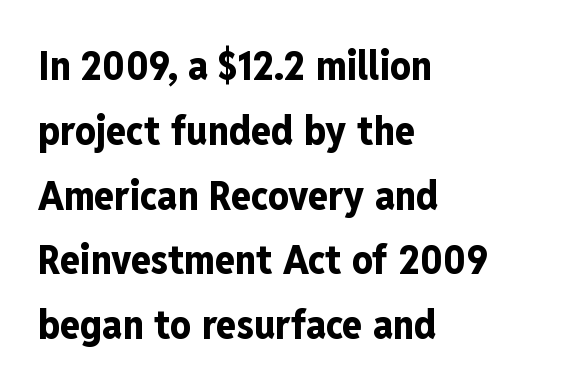
{"serif": "no", "italic": "no", "bold": "yes", "weight": "bold", "width": "condensed", "stroke_contrast": "low", "x_height": "medium", "monospaced": "no", "underline": "no", "align": "left", "line_spacing": "normal", "line_spacing_ratio": 1.58, "letter_spacing": "normal", "letter_spacing_em": 0.0, "glyph_px": 41}
